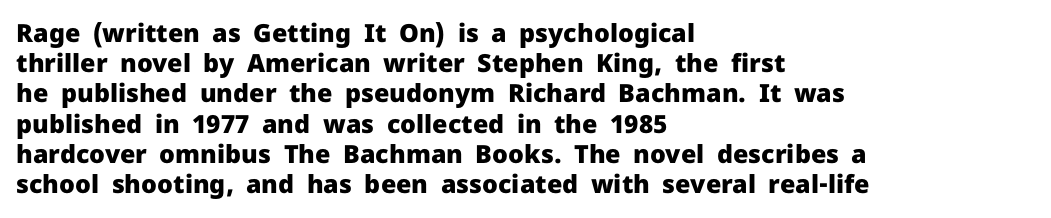
The passage shown is emphatically bold. The space directly below the letters is spotless. Tracking here is standard; glyphs follow each other at the usual distance. Where is the straight margin? On the left.
